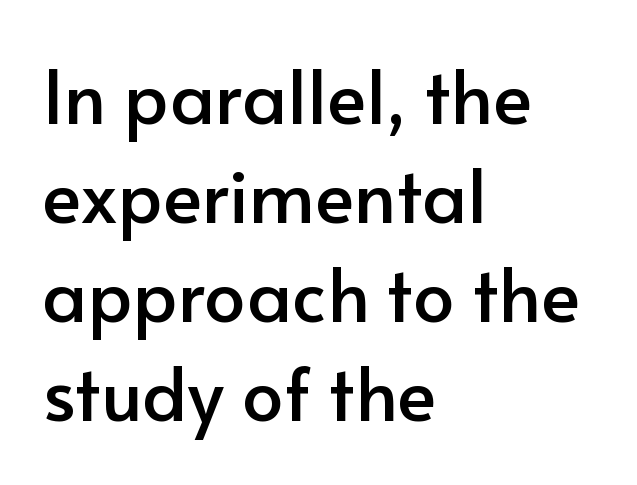
Line beginnings align vertically; line endings do not. Is this a fixed-width face? No — the glyphs have proportional, varying widths. There is no visible air inserted between adjacent glyphs. The typography opts for an upright posture over an oblique one.
